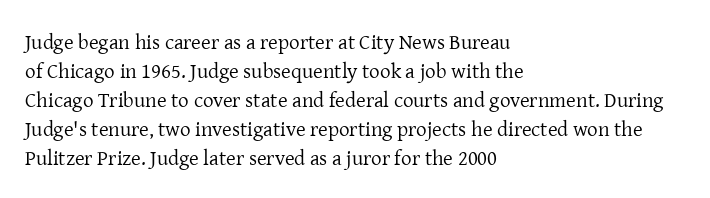
Q: Is the text bold? A: No.
Q: Is the text italic (slanted)? A: No, it is upright.
Q: Is the text underlined? A: No.
Q: How is the paragraph aligned? A: Left-aligned.
Q: Is the spacing between letters normal or unusually wide? A: Normal.
Q: Is the spacing between lines tight, normal or loose? A: Normal.
